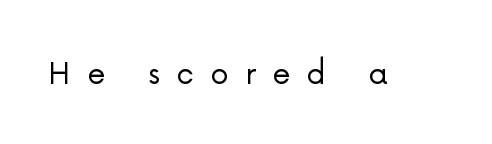
Posture: vertical. Looks like regular typesetting: each glyph gets only the width it needs. The weight tops out at a normal text grade. Serif or sans? Sans — the stroke terminals are bare.
